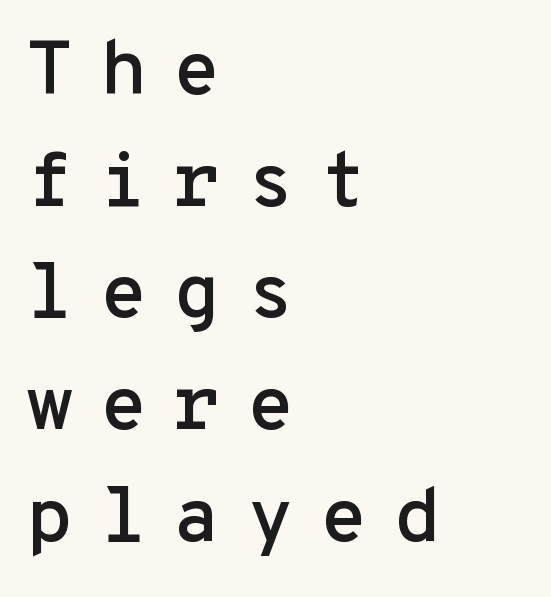
The image shows 77 px sans-serif type, upright, monospaced; set left-aligned, normal line spacing (1.45x), unusually wide letter spacing (+0.34 em), not underlined; low stroke contrast and a medium x-height.
